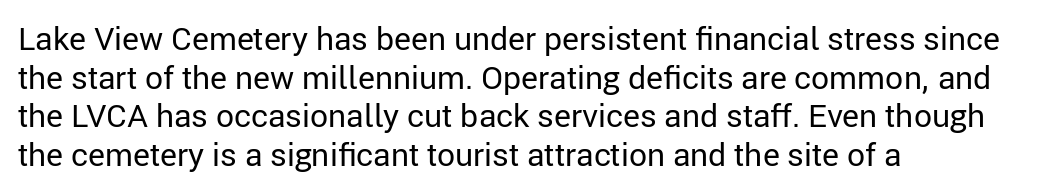
{"serif": "no", "italic": "no", "bold": "no", "weight": "regular", "width": "normal", "stroke_contrast": "low", "x_height": "medium", "monospaced": "no", "underline": "no", "align": "left", "line_spacing_ratio": 1.21, "letter_spacing": "normal", "letter_spacing_em": 0.0, "glyph_px": 32}
